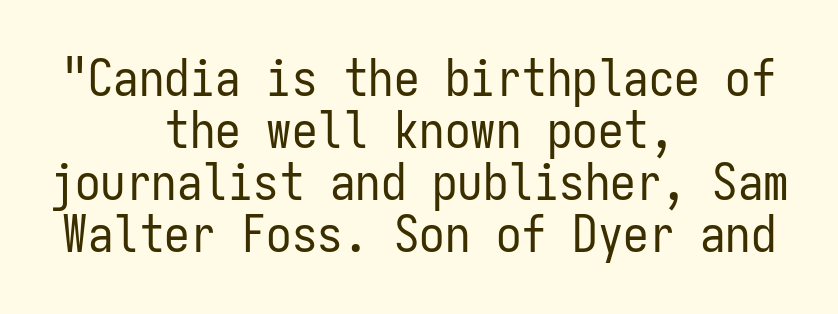
{"serif": "no", "italic": "no", "bold": "no", "weight": "regular", "width": "condensed", "stroke_contrast": "low", "x_height": "medium", "monospaced": "yes", "underline": "no", "align": "center", "line_spacing": "tight", "line_spacing_ratio": 1.02, "letter_spacing": "normal", "letter_spacing_em": 0.0, "glyph_px": 51}
